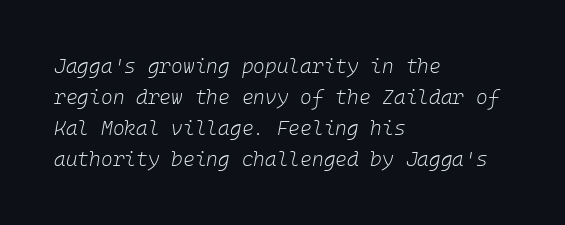
Each row of text sits above clean, open space. This block has exactly the height ordinary leading produces. Students, note that the glyphs here touch the page at normal intervals. Vertical stems look standard width or narrower in stroke. Emphasis-style slanted type is in use. Short and long lines alike share a common starting point at left.
